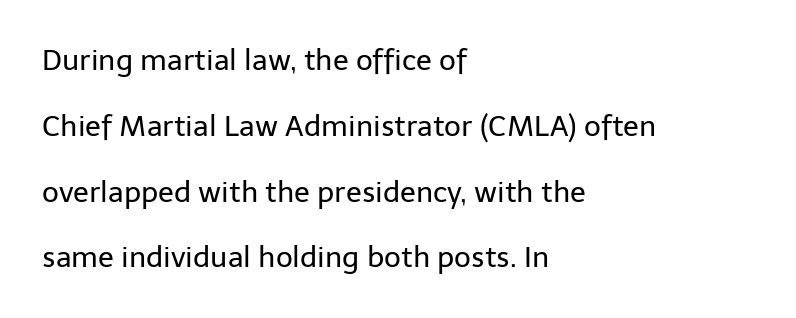
The image shows 29 px regular-weight sans-serif type, upright; set left-aligned, loose line spacing (2.27x), normal letter spacing, not underlined; low stroke contrast and a medium x-height.
